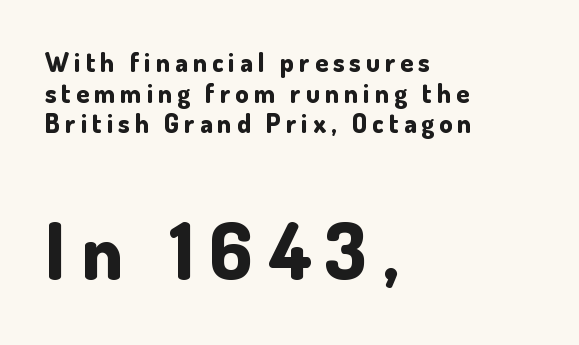
Q: Is the text bold? A: Yes.
Q: Is the text italic (slanted)? A: No, it is upright.
Q: Is the typeface a serif or a sans-serif typeface? A: Sans-serif.
Q: Is the text underlined? A: No.
Q: How is the paragraph aligned? A: Left-aligned.
Q: Is the spacing between letters normal or unusually wide? A: Unusually wide.
Q: Which block of text is set in a larger size, the first (top) or the second (bottom)? A: The second (bottom) one.
Q: Width (condensed, normal, or wide)? A: Normal.
Q: Stroke contrast? A: Low.
Q: x-height? A: Small.
Q: Monospaced? A: No.
